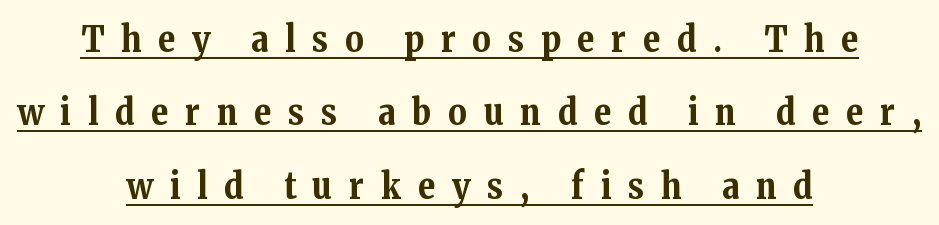
Here the designer chose a conventional face with non-uniform glyph widths. Posture: straight, roman, zero tilt. The face used here appears with an underline applied. Characters follow at a spacing far wider than the type designer built in. Weight check: bold — yes, fully.
